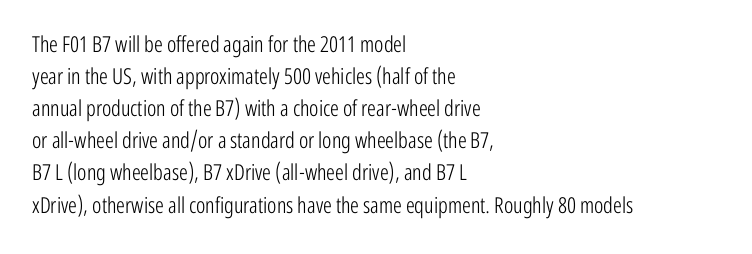
Q: Is the text bold? A: No.
Q: Is the text italic (slanted)? A: No, it is upright.
Q: Is the text underlined? A: No.
Q: How is the paragraph aligned? A: Left-aligned.
Q: Is the spacing between letters normal or unusually wide? A: Normal.
Q: Is the spacing between lines tight, normal or loose? A: Normal.
